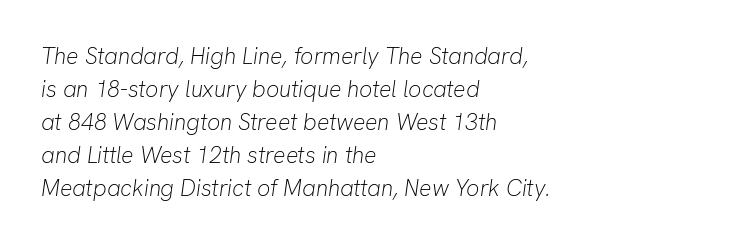
Q: Is the text bold? A: No.
Q: Is the text italic (slanted)? A: Yes, it leans right by about 8 degrees.
Q: Is the text underlined? A: No.
Q: How is the paragraph aligned? A: Left-aligned.
Q: Is the spacing between letters normal or unusually wide? A: Normal.
Q: Is the spacing between lines tight, normal or loose? A: Normal.
